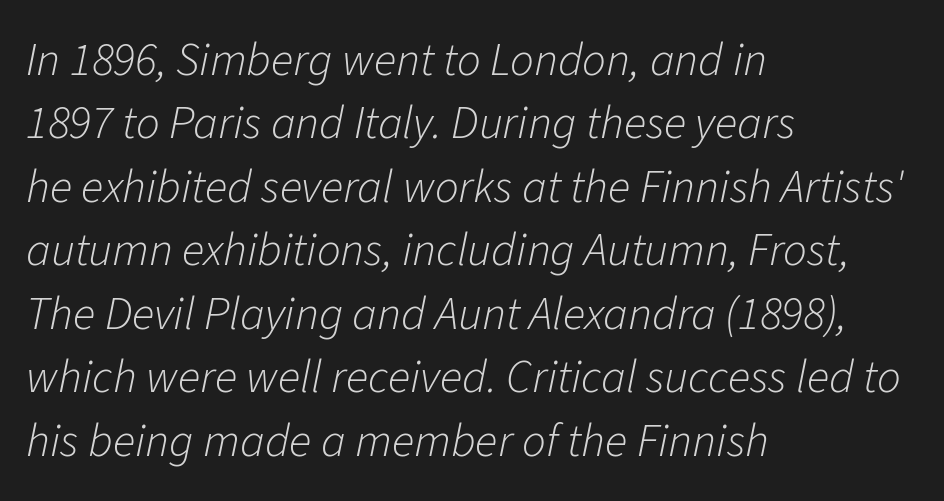
The baseline area is clear. Is this a heavy cut? Hardly; it is regular or lighter. If you drew a ruler down the left edge, every line would touch it. A normal amount of white space separates one row of letters from the next. The line texture is even and compact thanks to regular tracking. You could not count columns in this text — the font is proportionally spaced.
